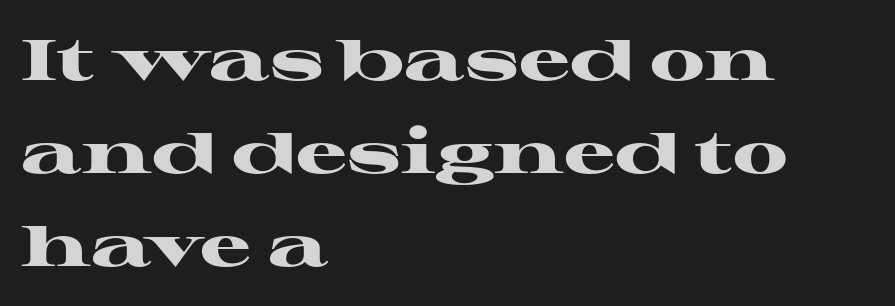
The image shows 57 px heavy, wide serif type, upright; set left-aligned, normal line spacing (1.63x), normal letter spacing, not underlined; high stroke contrast and a medium x-height.
